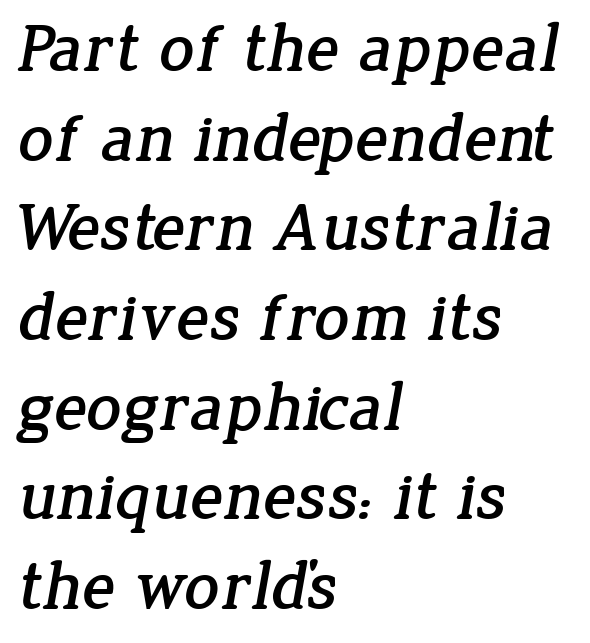
Q: Is the typeface a serif or a sans-serif typeface? A: Serif.
Q: Is the text underlined? A: No.
Q: How is the paragraph aligned? A: Left-aligned.
Q: Is the spacing between letters normal or unusually wide? A: Normal.
Q: Is the spacing between lines tight, normal or loose? A: Normal.
Q: Width (condensed, normal, or wide)? A: Normal.
Q: Stroke contrast? A: Low.
Q: x-height? A: Medium.
Q: Monospaced? A: No.
